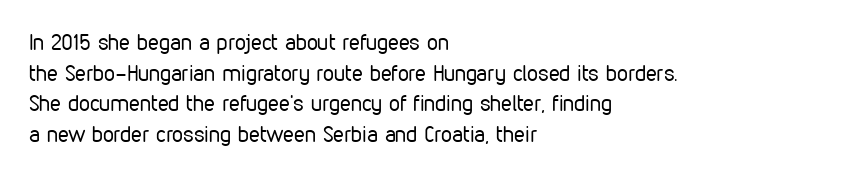
The image shows 22 px text type, upright; set left-aligned, normal line spacing (1.39x), normal letter spacing, not underlined.
